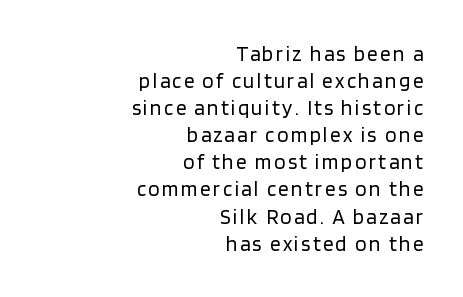
{"italic": "no", "bold": "no", "underline": "no", "align": "right", "line_spacing": "normal", "line_spacing_ratio": 1.29, "glyph_px": 21}
